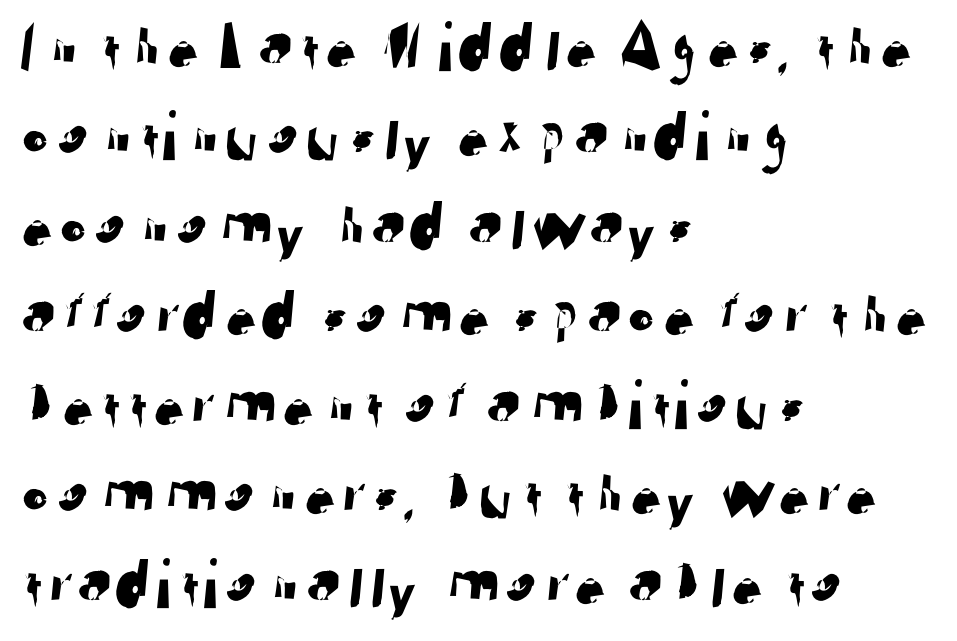
The image shows 71 px sans-serif type; set left-aligned, normal line spacing (1.26x), normal letter spacing, not underlined; low stroke contrast and a medium x-height.
